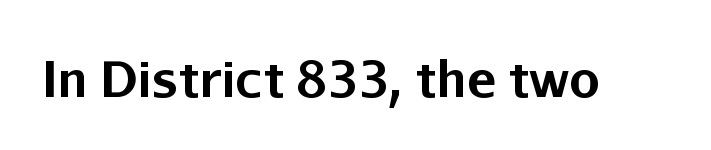
Caption: bold face, heavy strokes. The space beneath each line is pristine and unruled. The letters advance in unequal steps, a hallmark of proportional type. You can tell from the bare stems that sans-serif type was used. If you drew a line through each stem, it would be perfectly vertical.
